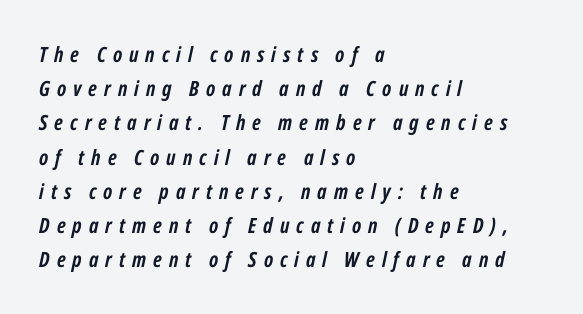
Baseline-to-baseline distance is the conventional proportion of letter height. Designer's note — italics engaged. Left-aligned paragraph, ragged on the right. Plenty of ink on the page — the face is bold.
